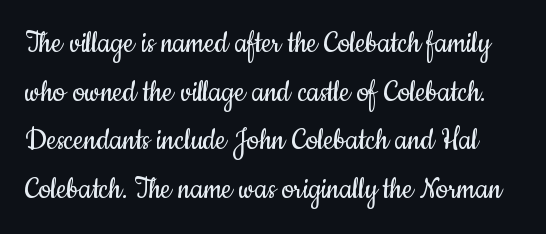
{"serif": "no", "bold": "no", "weight": "regular", "width": "condensed", "stroke_contrast": "low", "x_height": "small", "monospaced": "no", "underline": "no", "line_spacing": "normal", "line_spacing_ratio": 1.43, "letter_spacing": "normal", "letter_spacing_em": 0.0, "glyph_px": 34}
